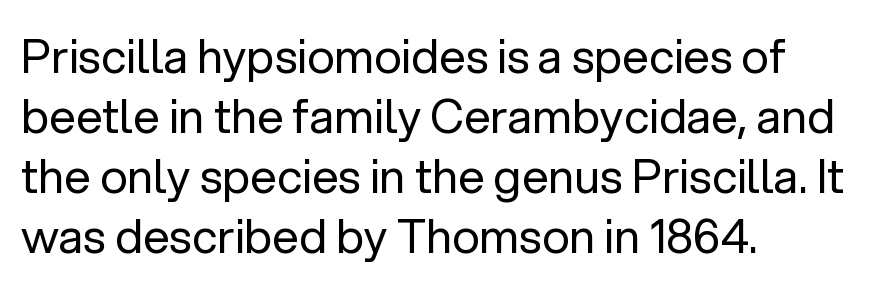
Teacher's note: observe the even left margin — that is flush-left alignment. The letters advance in unequal steps, a hallmark of proportional type. The font's upright variant was chosen for this text. Unlike a traditional serif, this face leaves its strokes unadorned. Does the leading feel generous? No, just average.
